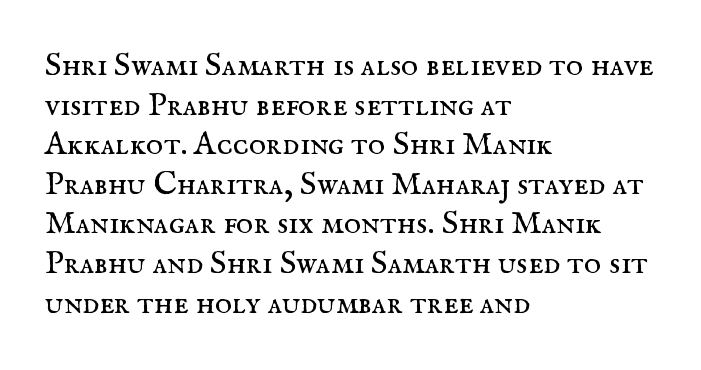
Nothing heavy about these letters — not bold at all. You could not count columns in this text — the font is proportionally spaced. Every stem runs plumb, perpendicular to the baseline. The glyphs in this specimen are seriffed. The glyphs are unaccompanied by any horizontal stroke below them.
